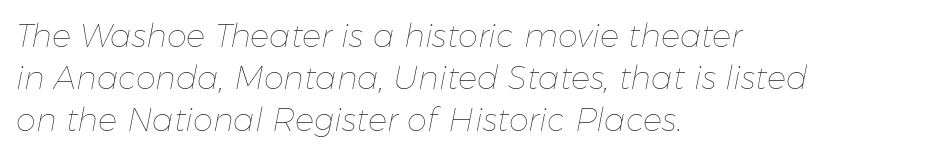
Q: Is the text bold? A: No.
Q: Is the text italic (slanted)? A: Yes, it leans right by about 11 degrees.
Q: Is the text underlined? A: No.
Q: How is the paragraph aligned? A: Left-aligned.
Q: Is the spacing between letters normal or unusually wide? A: Normal.
Q: Is the spacing between lines tight, normal or loose? A: Normal.
Q: Width (condensed, normal, or wide)? A: Normal.
Q: Stroke contrast? A: Low.
Q: x-height? A: Medium.
Q: Monospaced? A: No.
